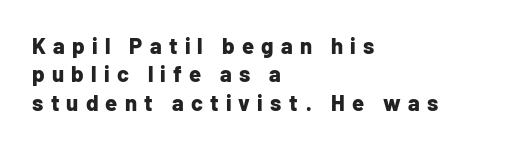
Q: Is the text bold? A: Yes.
Q: Is the text italic (slanted)? A: No, it is upright.
Q: Is the text underlined? A: No.
Q: How is the paragraph aligned? A: Left-aligned.
Q: Is the spacing between letters normal or unusually wide? A: Unusually wide.
Q: Is the spacing between lines tight, normal or loose? A: Normal.
